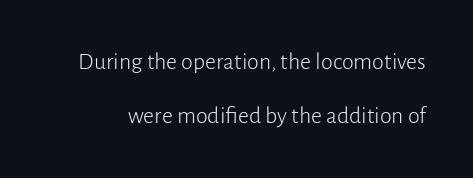
Q: Is the text bold? A: No.
Q: Is the text italic (slanted)? A: No, it is upright.
Q: Is the text underlined? A: No.
Q: Is the spacing between letters normal or unusually wide? A: Normal.
Q: Is the spacing between lines tight, normal or loose? A: Loose.
